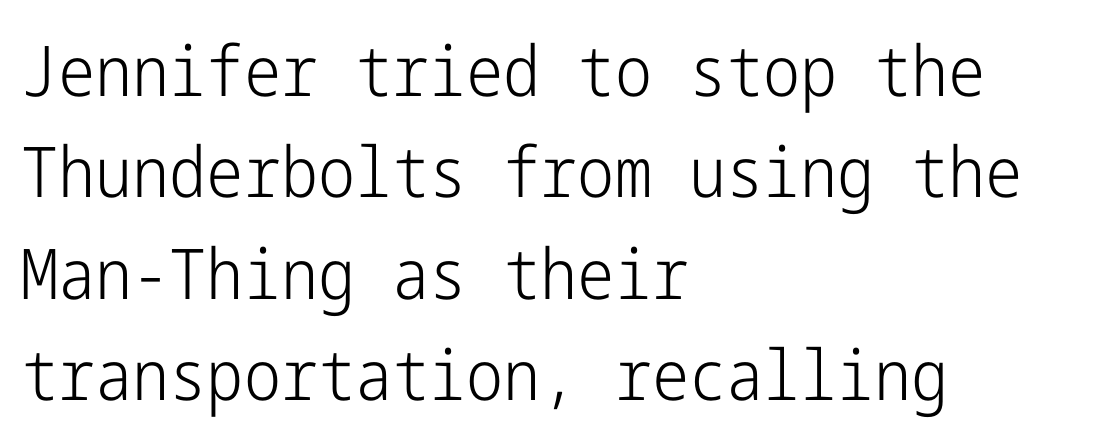
Q: Is the text bold? A: No.
Q: Is the text italic (slanted)? A: No, it is upright.
Q: Is the typeface a serif or a sans-serif typeface? A: Sans-serif.
Q: Is the text underlined? A: No.
Q: How is the paragraph aligned? A: Left-aligned.
Q: Is the spacing between letters normal or unusually wide? A: Normal.
Q: Is the spacing between lines tight, normal or loose? A: Normal.
Q: Width (condensed, normal, or wide)? A: Condensed.
Q: Stroke contrast? A: Low.
Q: x-height? A: Medium.
